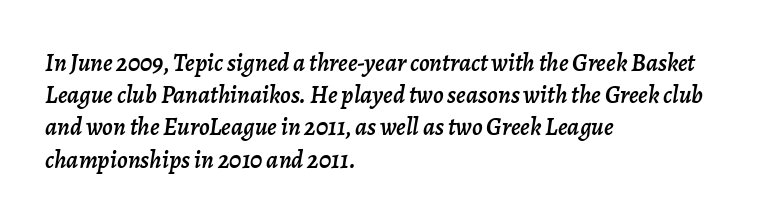
Q: Is the text italic (slanted)? A: Yes, it leans right by about 7 degrees.
Q: Is the text underlined? A: No.
Q: How is the paragraph aligned? A: Left-aligned.
Q: Is the spacing between letters normal or unusually wide? A: Normal.
Q: Is the spacing between lines tight, normal or loose? A: Normal.
